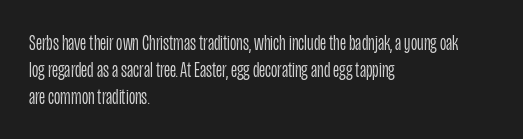
{"italic": "no", "bold": "no", "underline": "no", "align": "left", "line_spacing_ratio": 1.22, "letter_spacing": "normal", "letter_spacing_em": 0.0, "glyph_px": 22}
